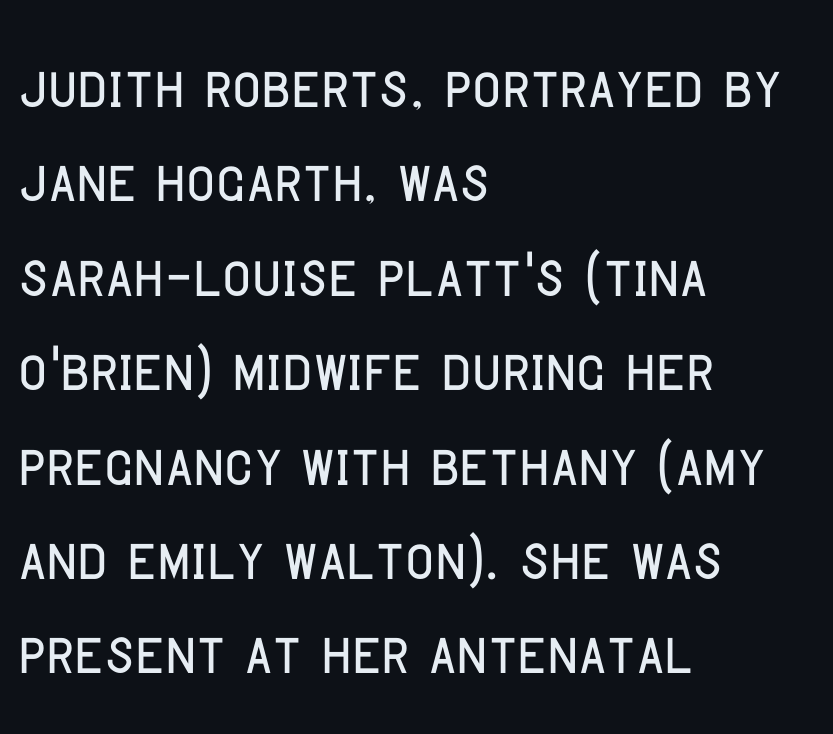
No extra tracking has been applied to these lines. Every row of glyphs begins at an identical x-position on the left. Italic? Not at all — the glyphs are vertical. Descenders hang freely into open space. You could not count columns in this text — the font is proportionally spaced.
